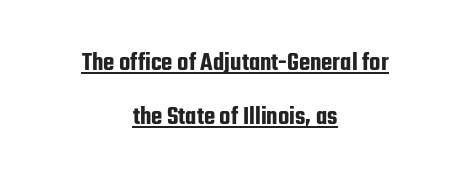
The image shows 26 px text type, upright; set centered, loose line spacing (2.07x), normal letter spacing, underlined.
